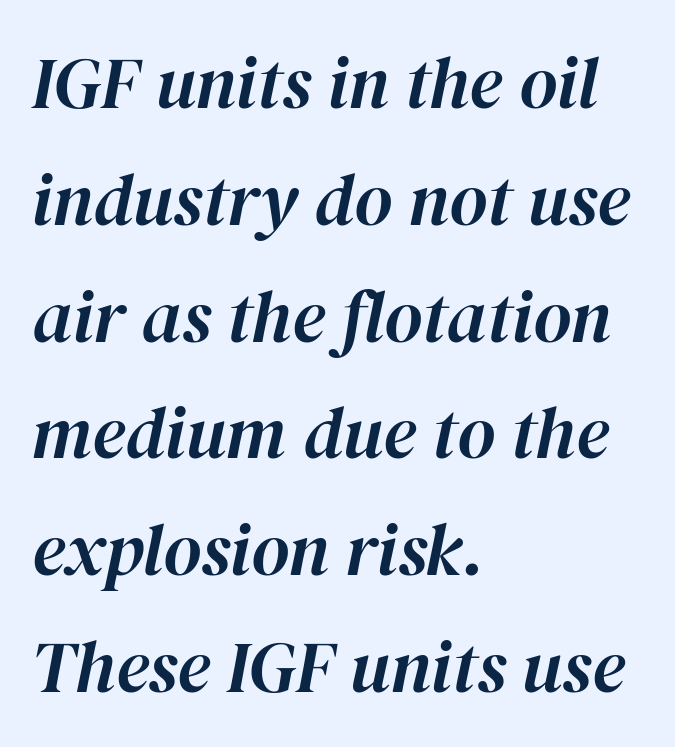
{"italic": "yes", "lean": "right", "slant_degrees": 12, "width": "normal", "stroke_contrast": "high", "x_height": "medium", "monospaced": "no", "underline": "no", "align": "left", "line_spacing": "normal", "line_spacing_ratio": 1.6, "letter_spacing": "normal", "letter_spacing_em": 0.0, "glyph_px": 73}
